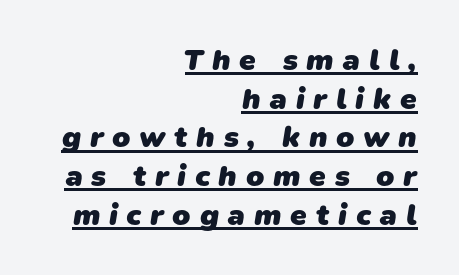
The image shows 30 px heavy sans-serif type; set right-aligned, normal line spacing (1.29x), unusually wide letter spacing (+0.29 em), underlined; low stroke contrast and a medium x-height.
